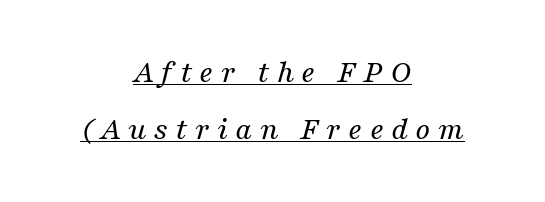
Inter-character spacing is expanded well beyond the font's built-in metrics. Caption: multi-line text, centered on the measure. Stems and bowls with no extra thickness — not bold. Check where the strokes stop: tiny serifs finish them off.
